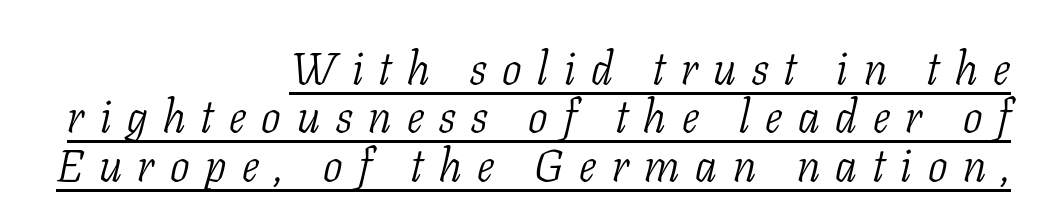
The image shows 46 px light, condensed serif type, italic (leaning right); set right-aligned, tight line spacing (1.05x), unusually wide letter spacing (+0.34 em), underlined; low stroke contrast and a medium x-height.
